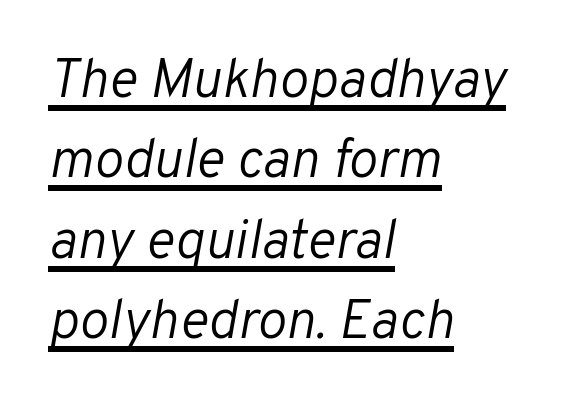
{"italic": "yes", "lean": "right", "slant_degrees": 10, "bold": "no", "weight": "light", "width": "normal", "stroke_contrast": "low", "x_height": "medium", "monospaced": "no", "underline": "yes", "align": "left", "line_spacing": "normal", "line_spacing_ratio": 1.46, "letter_spacing": "normal", "letter_spacing_em": 0.0, "glyph_px": 55}
